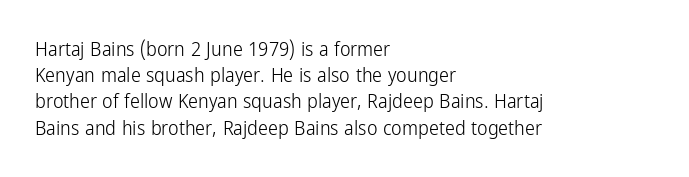
Q: Is the text bold? A: No.
Q: Is the text italic (slanted)? A: No, it is upright.
Q: Is the text underlined? A: No.
Q: How is the paragraph aligned? A: Left-aligned.
Q: Is the spacing between letters normal or unusually wide? A: Normal.
Q: Is the spacing between lines tight, normal or loose? A: Normal.
